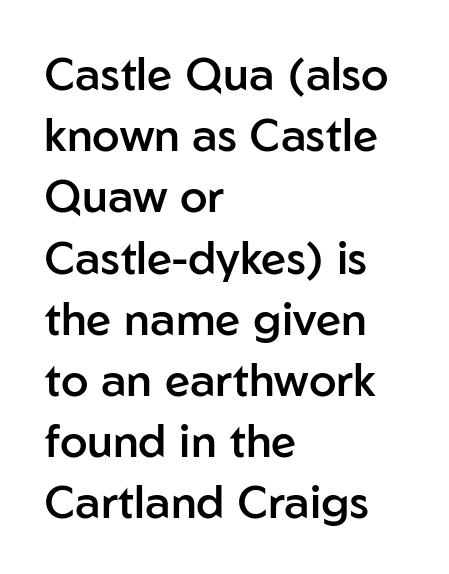
{"serif": "no", "italic": "no", "bold": "semi", "weight": "semibold", "width": "normal", "stroke_contrast": "low", "x_height": "medium", "monospaced": "no", "underline": "no", "align": "left", "line_spacing": "normal", "line_spacing_ratio": 1.36, "letter_spacing": "normal", "letter_spacing_em": 0.0, "glyph_px": 45}
